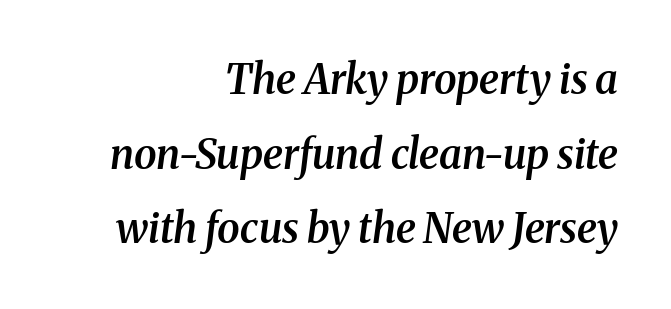
Q: Is the text bold? A: Semi-bold.
Q: Is the text italic (slanted)? A: Yes, it leans right by about 8 degrees.
Q: Is the typeface a serif or a sans-serif typeface? A: Serif.
Q: Is the text underlined? A: No.
Q: How is the paragraph aligned? A: Right-aligned.
Q: Is the spacing between letters normal or unusually wide? A: Normal.
Q: Width (condensed, normal, or wide)? A: Normal.
Q: Stroke contrast? A: Medium.
Q: x-height? A: Medium.
Q: Monospaced? A: No.
